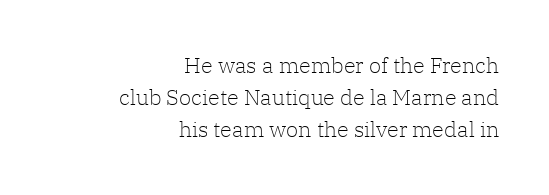
The face looks like a standard text weight, possibly lighter. The setting favours the right margin, as signatures and pull-quotes sometimes do. In terms of letterspacing, this is plain default setting. If you drew a line through each stem, it would be perfectly vertical.
